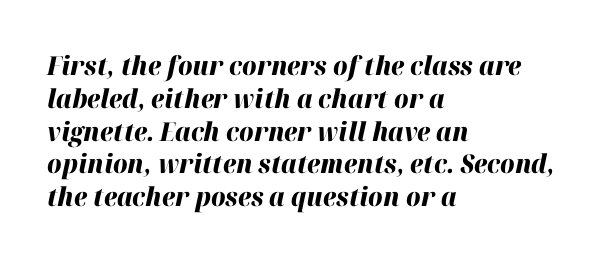
Each row of text sits above clean, open space. Honestly, the letter spacing is just normal — you wouldn't notice it. The text carries the slant typical of an italic or oblique font. The setting favours the left margin, as ordinary paragraphs usually do.
